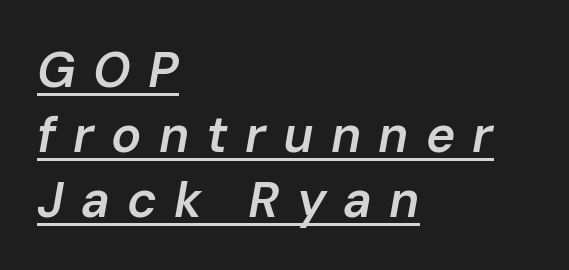
{"italic": "yes", "lean": "right", "slant_degrees": 10, "bold": "semi", "weight": "semibold", "width": "normal", "stroke_contrast": "low", "x_height": "medium", "monospaced": "no", "underline": "yes", "align": "left", "line_spacing": "normal", "line_spacing_ratio": 1.3, "letter_spacing": "wide", "letter_spacing_em": 0.34, "glyph_px": 50}
